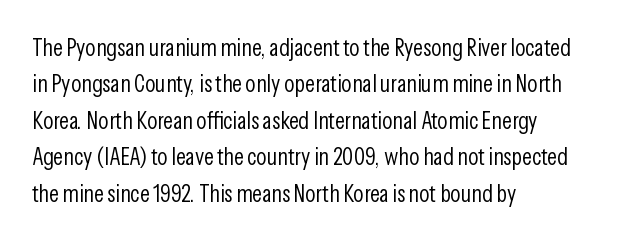
{"italic": "no", "bold": "no", "underline": "no", "align": "left", "line_spacing": "normal", "line_spacing_ratio": 1.52, "letter_spacing": "normal", "letter_spacing_em": 0.0, "glyph_px": 24}
